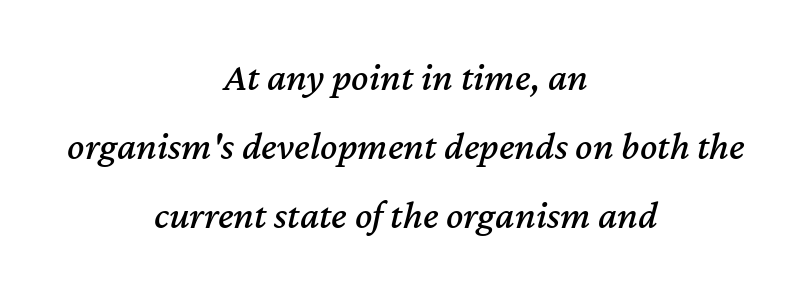
Q: Is the text italic (slanted)? A: Yes, it leans right by about 12 degrees.
Q: Is the text underlined? A: No.
Q: How is the paragraph aligned? A: Centered.
Q: Is the spacing between letters normal or unusually wide? A: Normal.
Q: Width (condensed, normal, or wide)? A: Normal.
Q: Stroke contrast? A: Medium.
Q: x-height? A: Medium.
Q: Monospaced? A: No.
